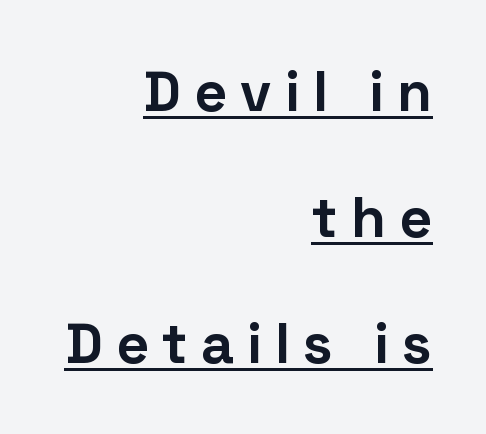
Tracking here is generous; glyphs stand well apart from one another. Is the type bold? Yes — the strokes are clearly thick and heavy. If you drew a line through each stem, it would be perfectly vertical. The text was rendered using a sans face with plain stroke endings. A typesetter would call this proportional, since set widths differ per character. This sample carries an underscore along the baseline area.
